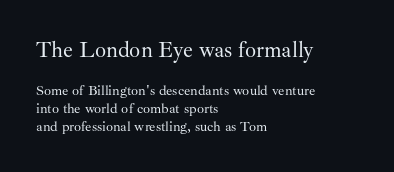
The image shows 22 px text type, upright; set left-aligned, normal line spacing (1.26x), normal letter spacing, not underlined; the first (top) block is 1.57x larger.
